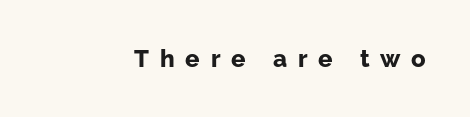
{"italic": "no", "bold": "yes", "underline": "no", "letter_spacing": "wide", "letter_spacing_em": 0.45, "glyph_px": 24}
